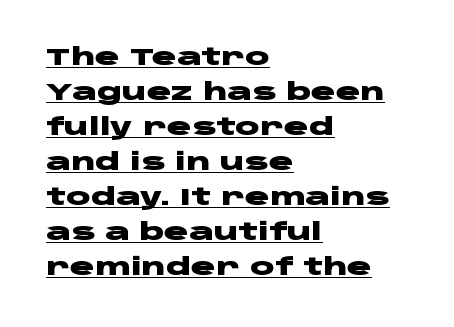
Strong, thick strokes mark this as bold type. If you drew a line through each stem, it would be perfectly vertical. The passage shown has conventional tracking throughout. Typeset ragged right — the left edge is the straight one.
